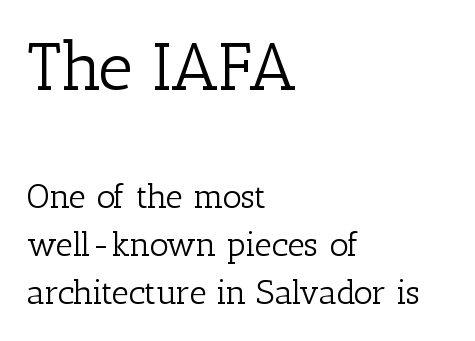
The image shows 67 px light serif type, upright; set left-aligned, normal line spacing (1.42x), normal letter spacing, not underlined; the first (top) block is 1.97x larger; low stroke contrast and a medium x-height.
